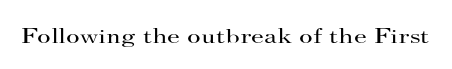
The image shows 21 px text type, upright; set normal letter spacing, not underlined.
